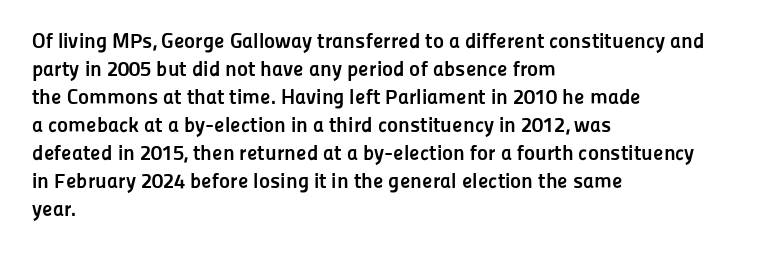
The image shows 21 px bold type, upright; set left-aligned, normal line spacing (1.33x), normal letter spacing, not underlined.
